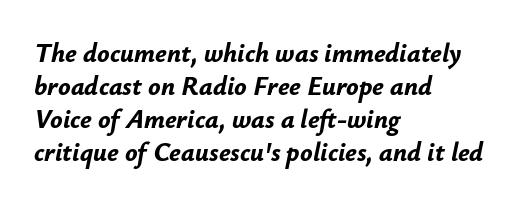
Vertical spacing — default. Between one letter and the next there's only the usual sliver of space. Characters are canted at an angle relative to the baseline's perpendicular. The string is rendered with underlining switched off.
